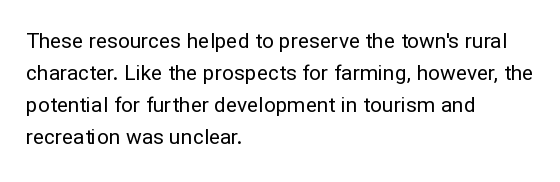
{"italic": "no", "bold": "no", "underline": "no", "align": "left", "line_spacing": "normal", "line_spacing_ratio": 1.52, "letter_spacing": "normal", "letter_spacing_em": 0.0, "glyph_px": 21}
